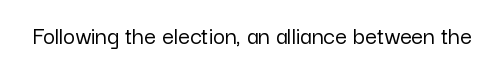
The image shows 26 px text type, upright; set normal letter spacing, not underlined.
